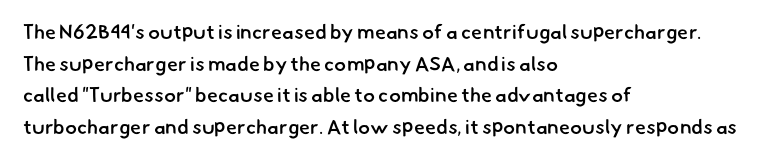
{"bold": "semi", "underline": "no", "align": "left", "line_spacing": "normal", "line_spacing_ratio": 1.58, "letter_spacing": "normal", "letter_spacing_em": 0.0, "glyph_px": 20}
